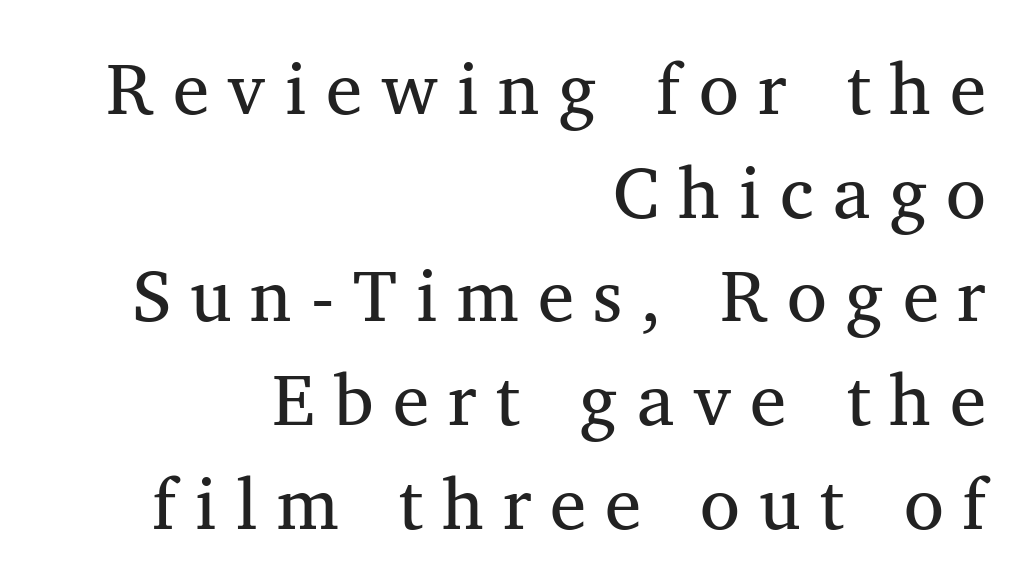
Compared with a typical body face, this is equally light or lighter still. When letters stand straight like this, we call the style roman or upright. Descender tails drop into unmarked territory. The rendering uses natural spacing where letterforms have individual widths. The type is letterspaced generously, with wide tracking.
